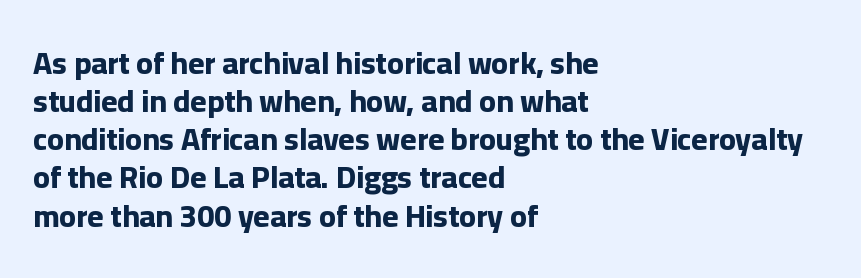
Regarding serifs, this sample does without them. Vertical strokes here are truly vertical. Left-aligned paragraph, ragged on the right. Anything drawn beneath the words? Only blank space. Look at the stroke-to-counter ratio: heavy, a bold. Spacing verdict: proportional, widths tailored to each character.
